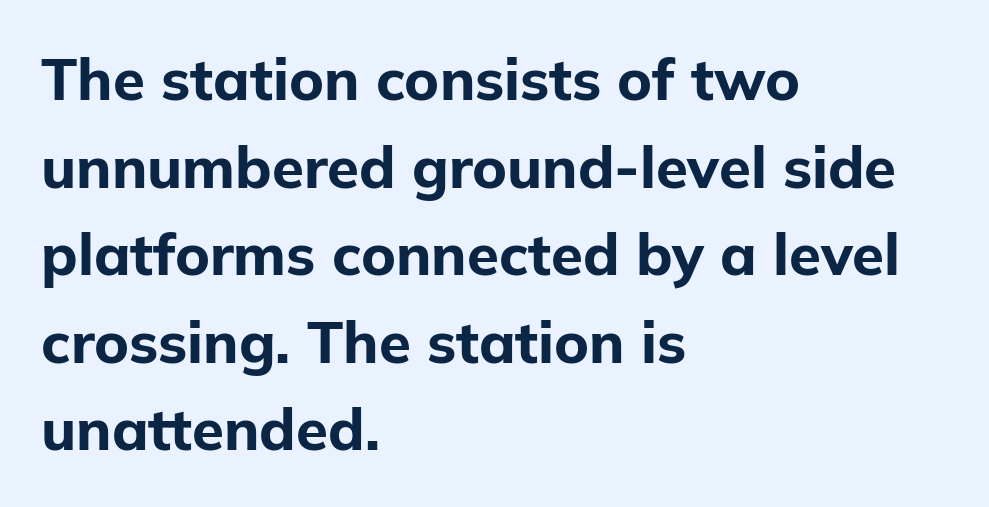
Q: Is the text bold? A: Yes.
Q: Is the text italic (slanted)? A: No, it is upright.
Q: Is the typeface a serif or a sans-serif typeface? A: Sans-serif.
Q: Is the text underlined? A: No.
Q: How is the paragraph aligned? A: Left-aligned.
Q: Is the spacing between letters normal or unusually wide? A: Normal.
Q: Is the spacing between lines tight, normal or loose? A: Normal.
Q: Width (condensed, normal, or wide)? A: Normal.
Q: Stroke contrast? A: Low.
Q: x-height? A: Medium.
Q: Monospaced? A: No.
